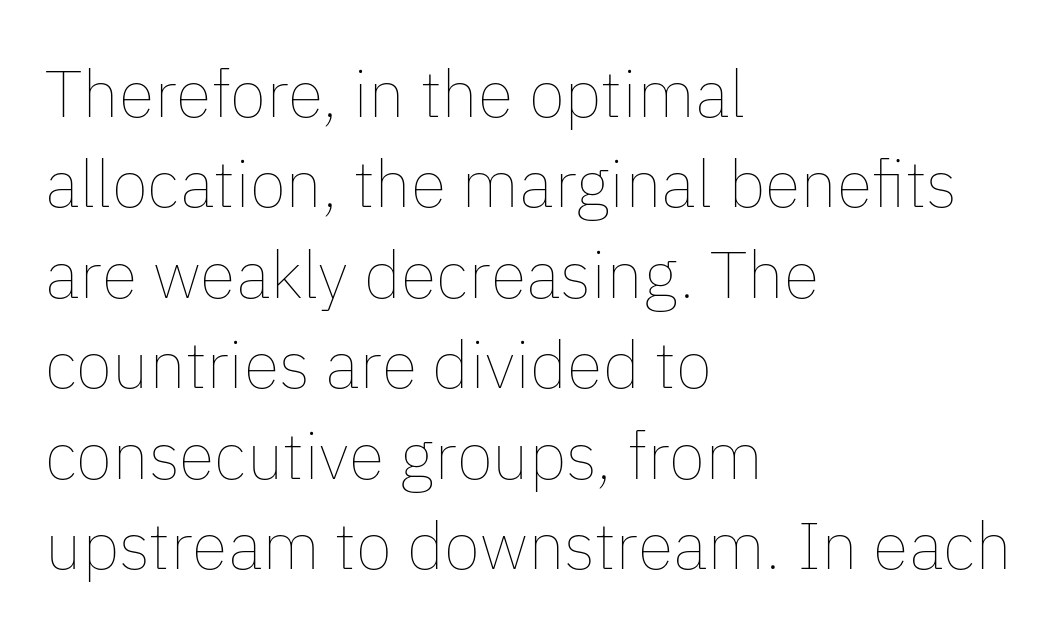
Q: Is the text bold? A: No.
Q: Is the text italic (slanted)? A: No, it is upright.
Q: Is the text underlined? A: No.
Q: How is the paragraph aligned? A: Left-aligned.
Q: Is the spacing between letters normal or unusually wide? A: Normal.
Q: Is the spacing between lines tight, normal or loose? A: Normal.
Q: Width (condensed, normal, or wide)? A: Normal.
Q: Stroke contrast? A: Low.
Q: x-height? A: Medium.
Q: Monospaced? A: No.
